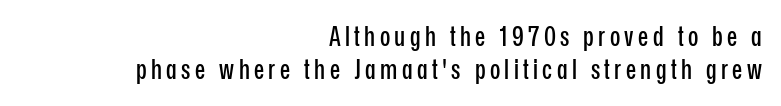
The image shows 27 px text type, upright; set right-aligned, line spacing 1.24x, not underlined.
